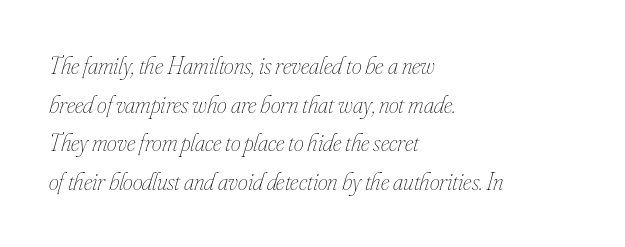
The image shows 25 px text type, italic (leaning right); set left-aligned, normal line spacing (1.55x), normal letter spacing, not underlined.
